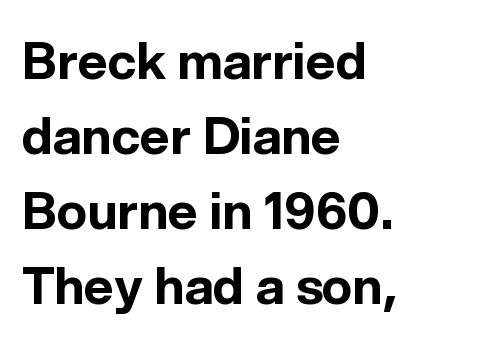
The image shows 51 px bold sans-serif type, upright; set left-aligned, normal line spacing (1.47x), normal letter spacing, not underlined; a medium x-height.
